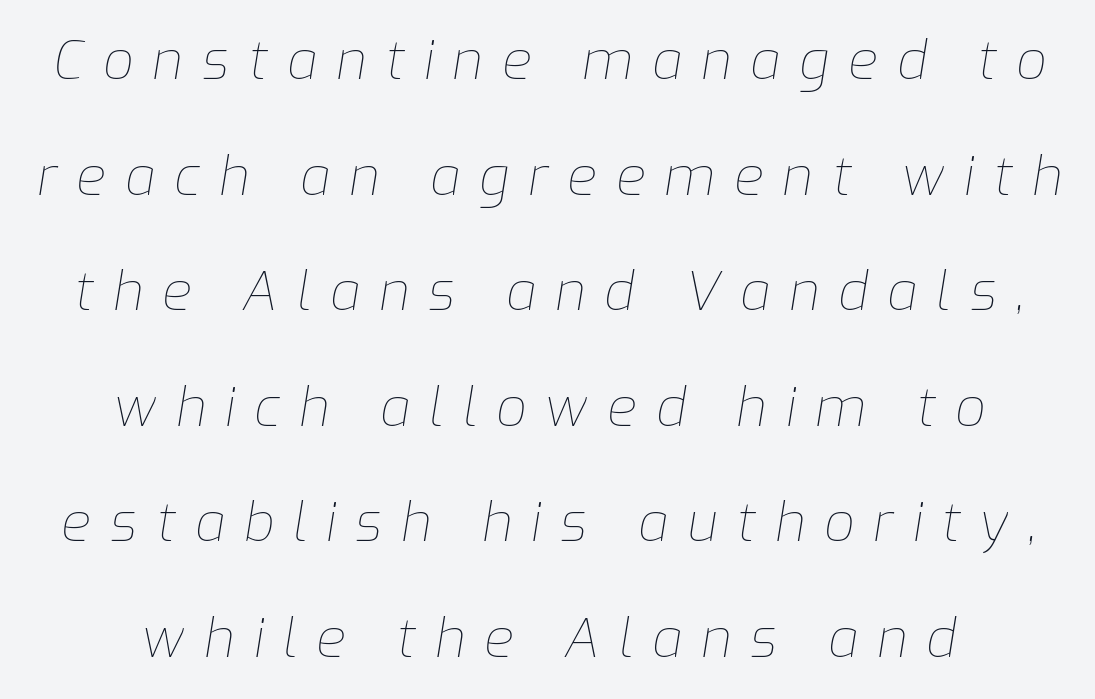
The image shows 54 px thin type, italic (leaning right); set centered, loose line spacing (2.14x), unusually wide letter spacing (+0.35 em), not underlined; low stroke contrast and a medium x-height.
